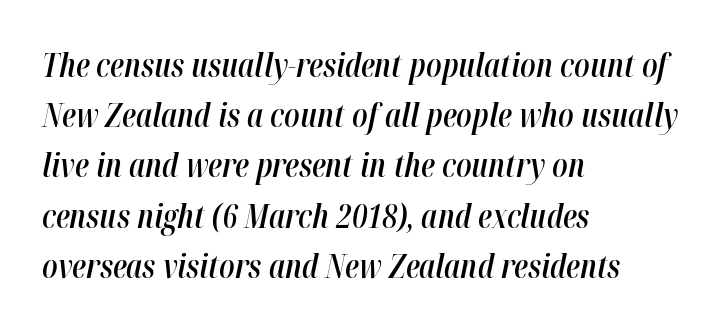
What weight is shown? A semibold, between regular and bold. Designer's note — italics engaged. A normal amount of white space separates one row of letters from the next. These lines are rendered in a variable-pitch font. Glyph-to-glyph distance matches everyday printed text. The space beneath each line is pristine and unruled.
